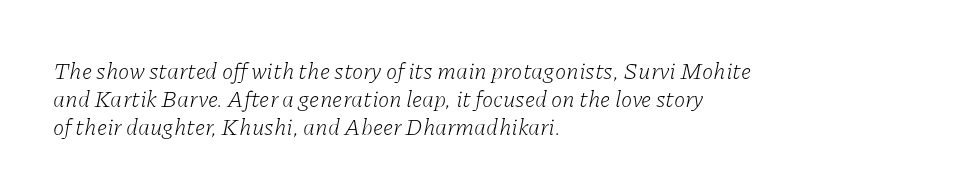
This rendering uses left alignment, leaving the right contour irregular. Posture: slanted. There is no visible air inserted between adjacent glyphs. Heft: none added — not bold. The words here are not underlined.
